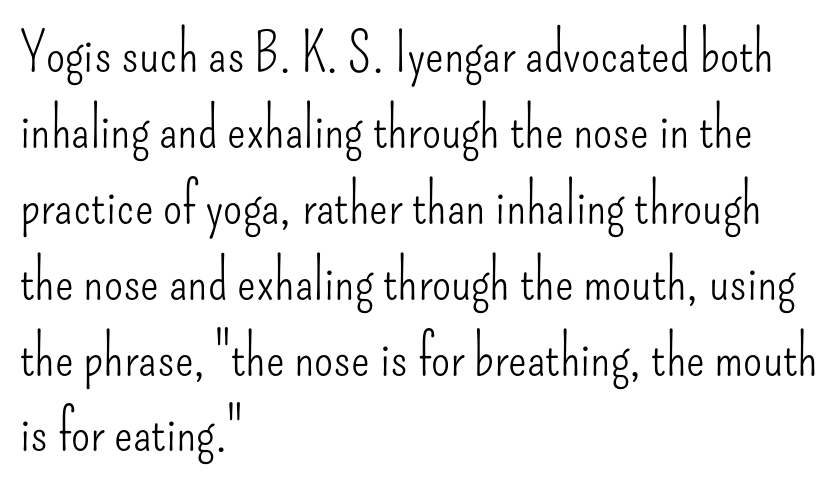
{"serif": "no", "italic": "no", "bold": "no", "weight": "light", "width": "condensed", "stroke_contrast": "low", "x_height": "small", "monospaced": "no", "underline": "no", "align": "left", "line_spacing": "normal", "line_spacing_ratio": 1.38, "letter_spacing": "normal", "letter_spacing_em": 0.0, "glyph_px": 55}
